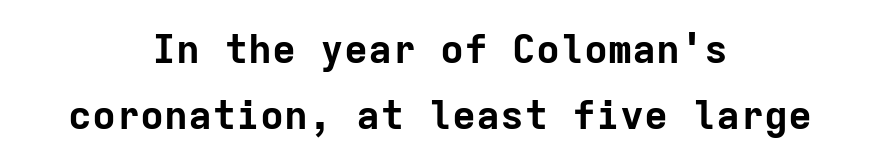
Q: Is the text bold? A: Yes.
Q: Is the text italic (slanted)? A: No, it is upright.
Q: Is the typeface a serif or a sans-serif typeface? A: Sans-serif.
Q: Is the text underlined? A: No.
Q: How is the paragraph aligned? A: Centered.
Q: Is the spacing between letters normal or unusually wide? A: Normal.
Q: Is the spacing between lines tight, normal or loose? A: Normal.
Q: Width (condensed, normal, or wide)? A: Normal.
Q: Stroke contrast? A: Low.
Q: x-height? A: Medium.
Q: Monospaced? A: Yes.
